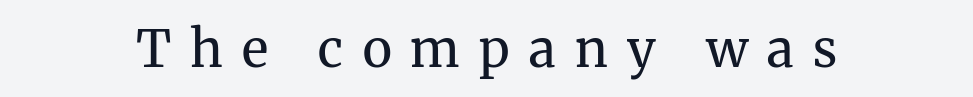
The image shows 51 px regular-weight serif type, upright; set centered, unusually wide letter spacing (+0.38 em), not underlined; medium stroke contrast and a medium x-height.
